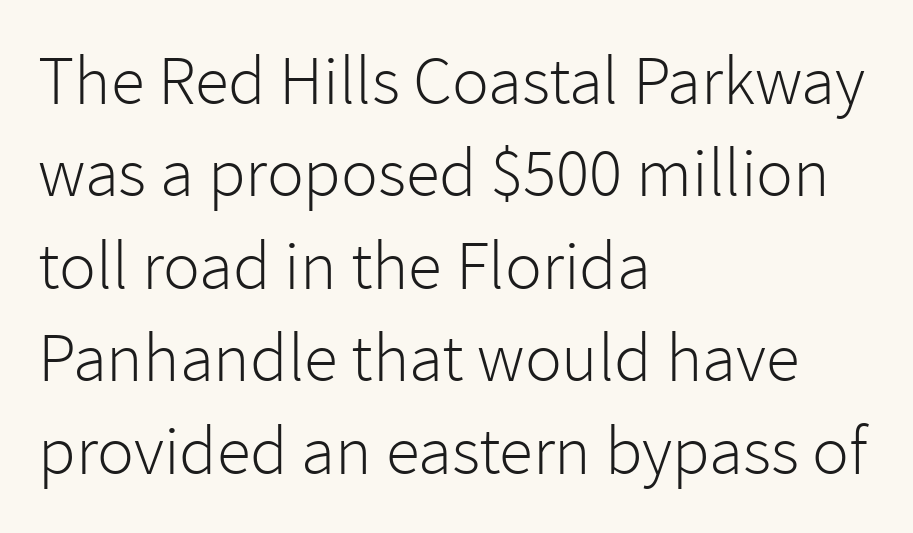
{"serif": "no", "italic": "no", "bold": "no", "weight": "light", "width": "normal", "stroke_contrast": "low", "x_height": "medium", "monospaced": "no", "underline": "no", "align": "left", "line_spacing": "normal", "line_spacing_ratio": 1.34, "letter_spacing": "normal", "letter_spacing_em": 0.0, "glyph_px": 69}
